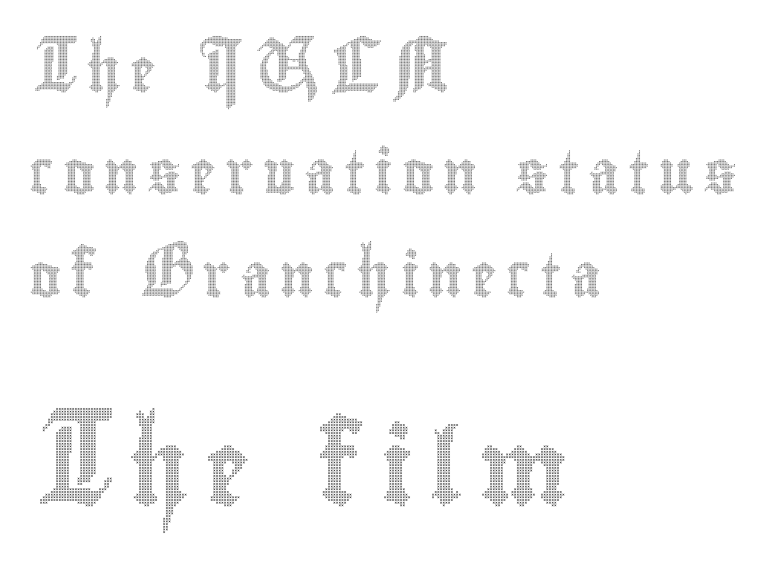
The image shows 75 px condensed type, upright; set left-aligned, loose line spacing (2.38x), unusually wide letter spacing (+0.21 em), not underlined; the second (bottom) block is 1.74x larger; a small x-height.
